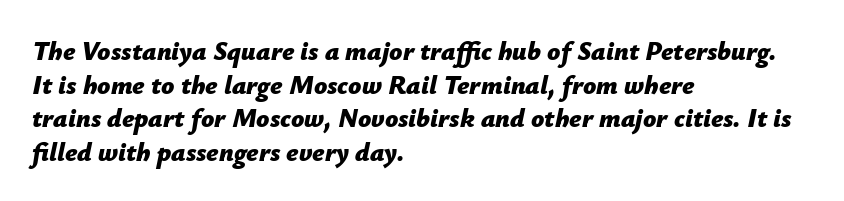
{"italic": "yes", "lean": "right", "slant_degrees": 12, "bold": "yes", "underline": "no", "align": "left", "line_spacing": "normal", "line_spacing_ratio": 1.29, "letter_spacing": "normal", "letter_spacing_em": 0.0, "glyph_px": 26}
